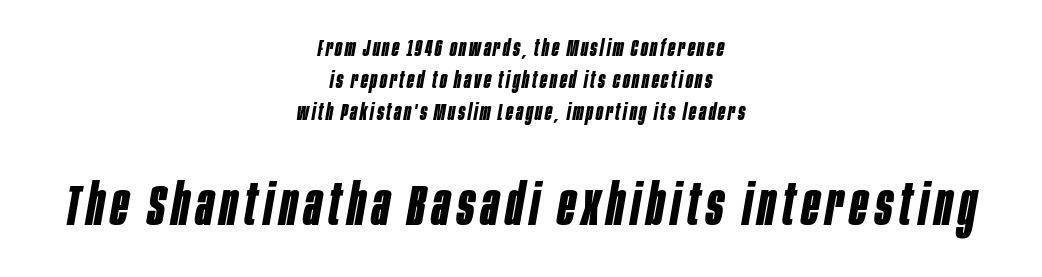
Caption: bold face, heavy strokes. Proportional: the letters do not fall into vertical columns. An italicized treatment has been applied to the whole sample. Nobody drew a line under any word here. Line starts and ends both wander, symmetrically. The second block has been scaled up relative to the first.
